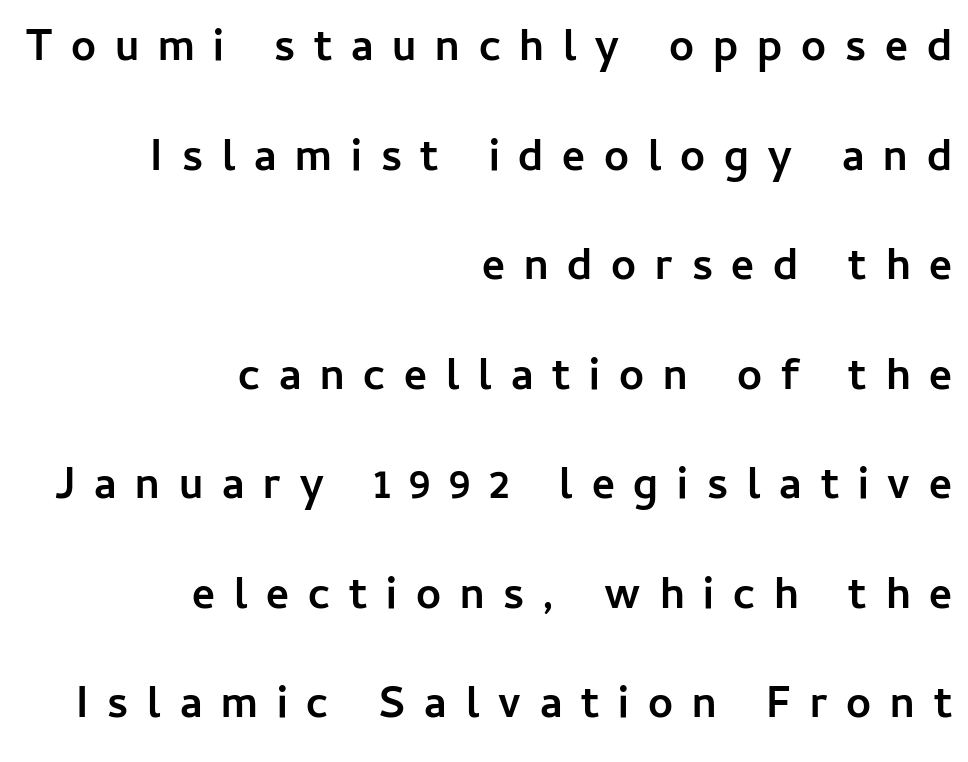
{"serif": "no", "italic": "no", "bold": "yes", "weight": "semibold", "width": "normal", "stroke_contrast": "low", "x_height": "medium", "monospaced": "no", "underline": "no", "align": "right", "line_spacing": "loose", "line_spacing_ratio": 2.49, "letter_spacing": "wide", "letter_spacing_em": 0.43, "glyph_px": 44}
